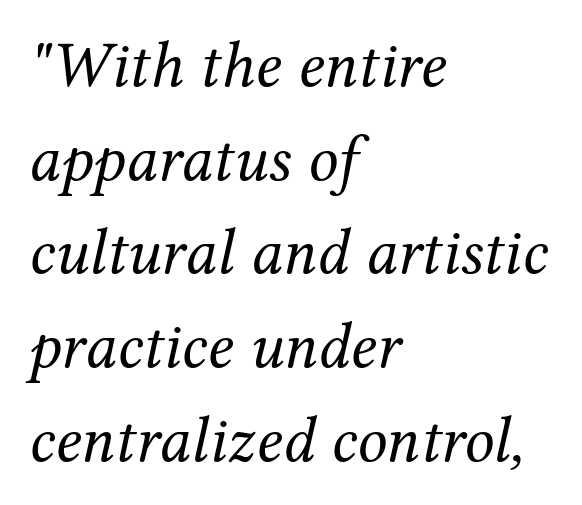
The image shows 66 px regular-weight serif type, italic (leaning right); set left-aligned, normal line spacing (1.42x), normal letter spacing, not underlined; medium stroke contrast and a medium x-height.
